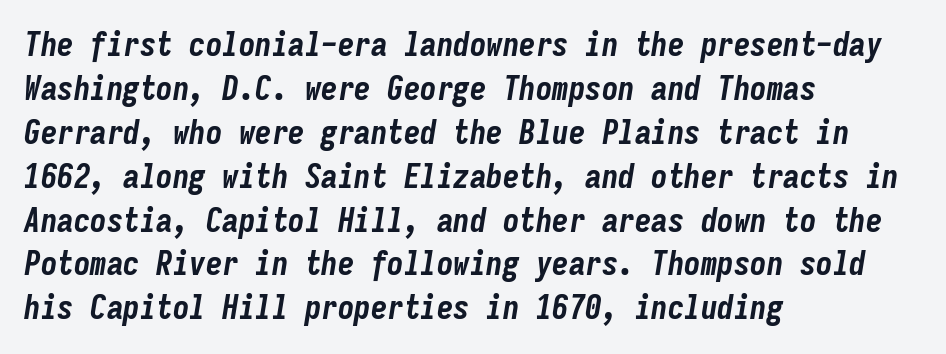
These lines are rendered in a fixed-pitch font. The specimen omits any rule beneath the text block's lines. A typesetter would call this zero additional tracking. Evenly set lines give the paragraph a standard silhouette. Strokes here are thick enough to call this a true bold. The rendering anchors every line to the left-hand side.
